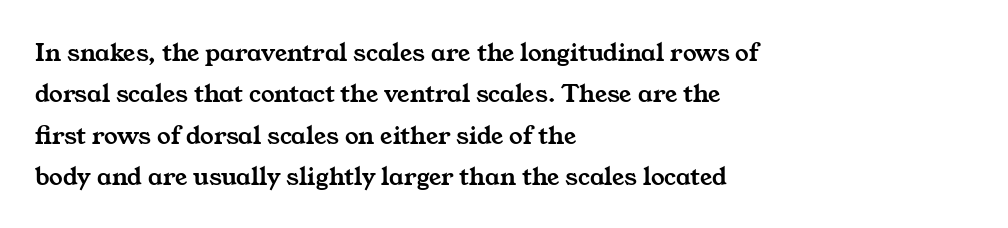
Q: Is the text underlined? A: No.
Q: How is the paragraph aligned? A: Left-aligned.
Q: Is the spacing between letters normal or unusually wide? A: Normal.
Q: Is the spacing between lines tight, normal or loose? A: Normal.
